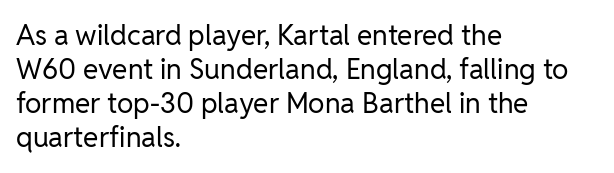
The image shows 28 px regular-weight sans-serif type, upright; set left-aligned, line spacing 1.22x, normal letter spacing, not underlined; low stroke contrast and a medium x-height.
